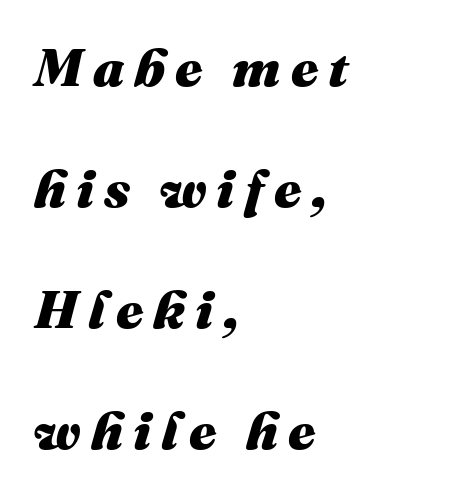
Q: Is the text bold? A: Yes.
Q: Is the text italic (slanted)? A: Yes, it leans right by about 16 degrees.
Q: Is the text underlined? A: No.
Q: How is the paragraph aligned? A: Left-aligned.
Q: Is the spacing between lines tight, normal or loose? A: Loose.
Q: Width (condensed, normal, or wide)? A: Normal.
Q: Stroke contrast? A: Medium.
Q: x-height? A: Medium.
Q: Monospaced? A: No.
